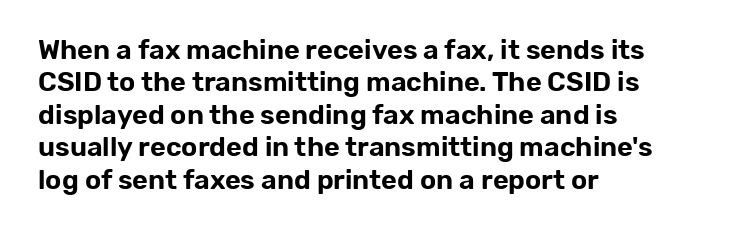
{"italic": "no", "underline": "no", "align": "left", "line_spacing_ratio": 1.2, "letter_spacing": "normal", "letter_spacing_em": 0.0, "glyph_px": 27}
